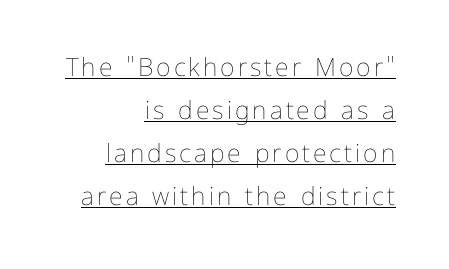
Looks like someone drew a line under every word here. Weight: not bold — regular or lighter. Does the copy run flush right? Yes — the right margin is perfectly even. This is roman type, the default non-slanted kind.
